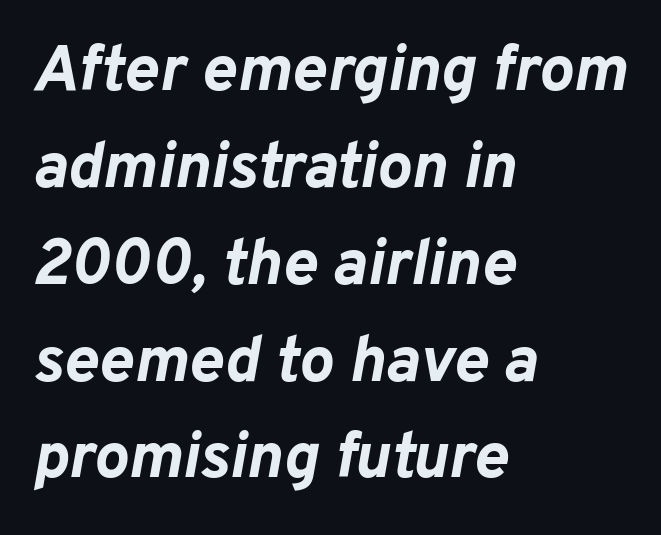
The image shows 65 px bold type, italic (leaning right); set left-aligned, normal line spacing (1.49x), normal letter spacing, not underlined; low stroke contrast and a medium x-height.
